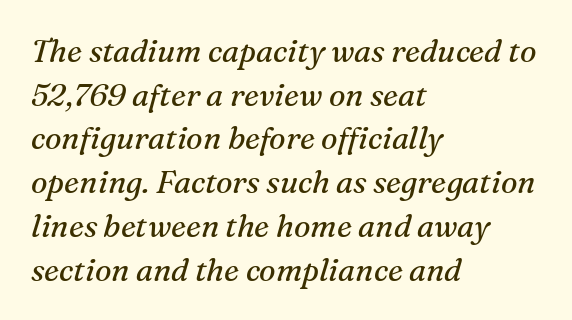
In terms of letterspacing, this is plain default setting. The axis of the letterforms is tilted away from vertical. This rendering uses left alignment, leaving the right contour irregular. Character widths vary here, with narrow letters taking less room than wide ones. Evenly set lines give the paragraph a standard silhouette.
